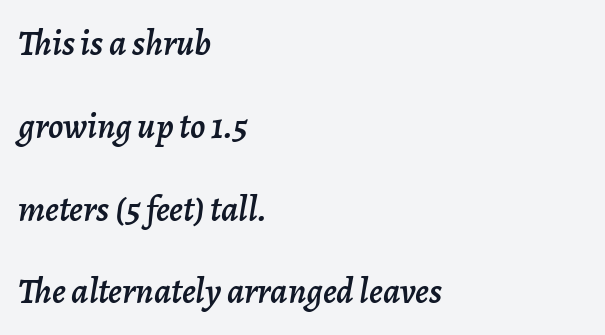
No extra tracking has been applied to these lines. Horizontal alignment here is leftward, the default for most running prose. Regarding leading, the lines here are spaced well apart. The rendering uses natural spacing where letterforms have individual widths. Is the type slanted? Yes — the strokes lean at a clear angle.
